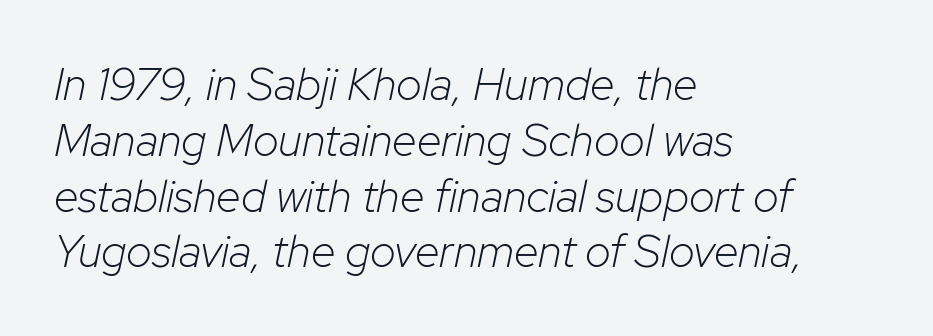
Note the varied advance widths — an 'i' is clearly narrower than an 'm'. Every character sits at an angle, as italics do. The baseline area is clear. No extra ink here — the face is not bold. Tracking value appears to be zero — textbook default spacing.
